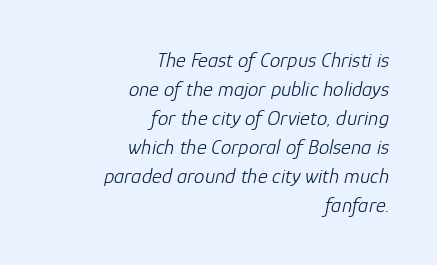
{"italic": "yes", "lean": "right", "slant_degrees": 12, "bold": "no", "underline": "no", "align": "right", "line_spacing": "normal", "line_spacing_ratio": 1.38, "letter_spacing": "normal", "letter_spacing_em": 0.0, "glyph_px": 21}
